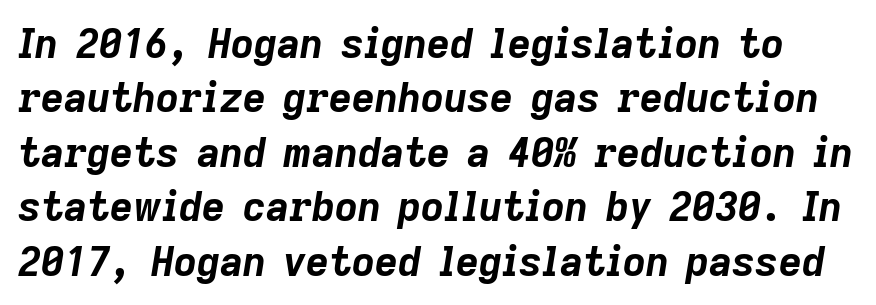
Slant detected: the letters are inclined. Every letter is thick-stroked: bold, no question. The rendering keeps characters at their native spacing. Looks like regular typesetting: each glyph gets only the width it needs. The passage shown stacks its lines at a standard gap. Bare-footed words on every line.
